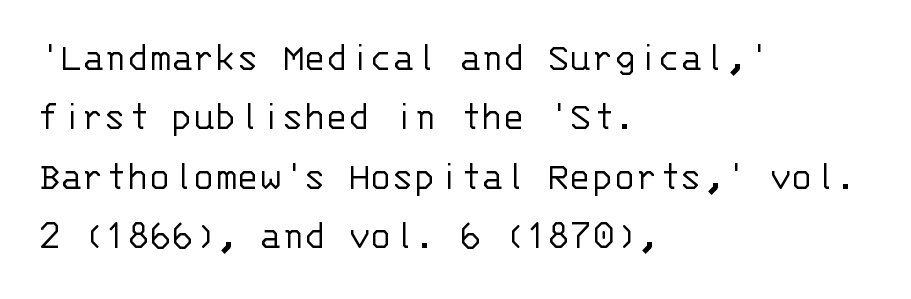
{"serif": "no", "italic": "no", "bold": "no", "weight": "light", "width": "normal", "stroke_contrast": "low", "x_height": "large", "monospaced": "yes", "underline": "no", "align": "left", "line_spacing": "normal", "line_spacing_ratio": 1.45, "letter_spacing": "normal", "letter_spacing_em": 0.0, "glyph_px": 41}
